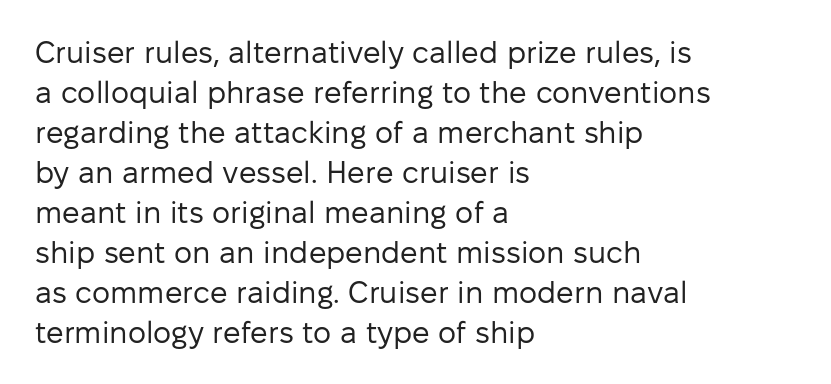
{"serif": "no", "italic": "no", "bold": "no", "weight": "regular", "width": "normal", "stroke_contrast": "low", "x_height": "medium", "monospaced": "no", "underline": "no", "align": "left", "line_spacing": "normal", "line_spacing_ratio": 1.29, "letter_spacing": "normal", "letter_spacing_em": 0.0, "glyph_px": 31}
